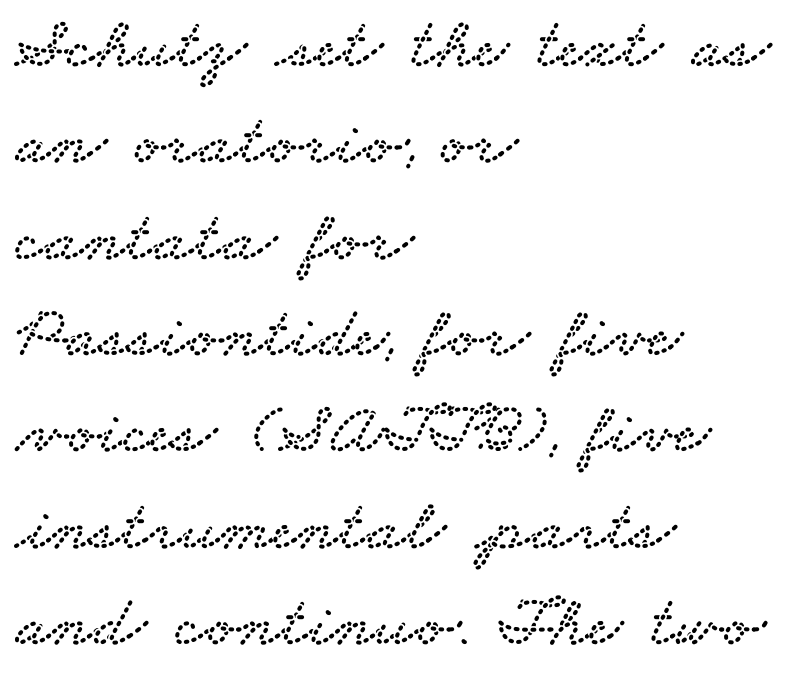
The image shows 73 px wide serif type; set left-aligned, normal line spacing (1.32x), normal letter spacing, not underlined; low stroke contrast and a small x-height.
